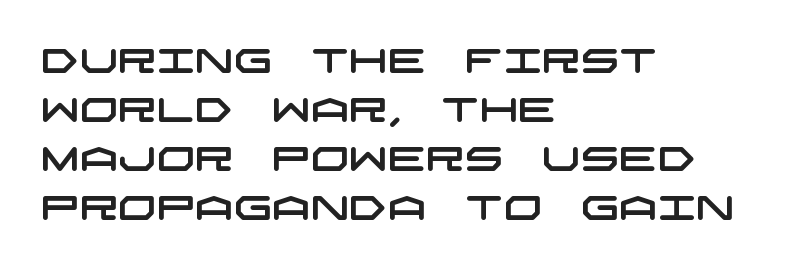
{"serif": "no", "width": "wide", "stroke_contrast": "low", "x_height": "large", "underline": "no", "align": "left", "line_spacing": "normal", "line_spacing_ratio": 1.44, "letter_spacing": "normal", "letter_spacing_em": 0.0, "glyph_px": 34}
